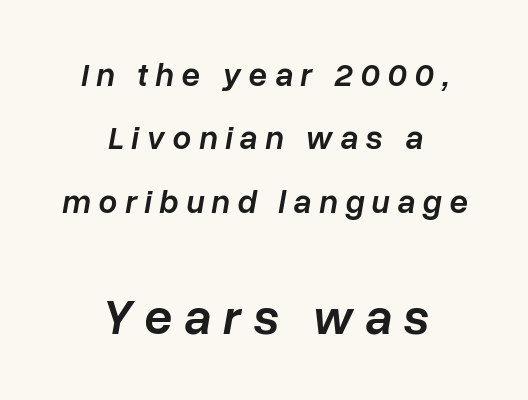
The image shows 50 px semibold type, italic (leaning right); set centered, loose line spacing (1.92x), unusually wide letter spacing (+0.23 em), not underlined; the second (bottom) block is 1.52x larger; low stroke contrast and a medium x-height.
